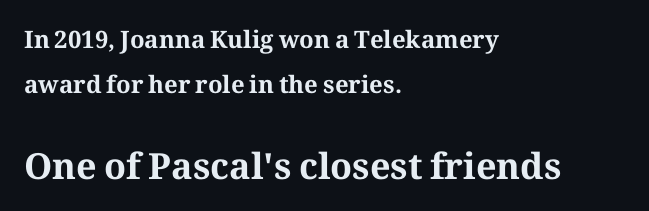
{"serif": "yes", "italic": "no", "bold": "yes", "weight": "bold", "width": "normal", "stroke_contrast": "medium", "x_height": "medium", "monospaced": "no", "underline": "no", "align": "left", "line_spacing_ratio": 1.87, "letter_spacing": "normal", "letter_spacing_em": 0.0, "larger_block": "second", "size_ratio": 1.5, "glyph_px": 36}
